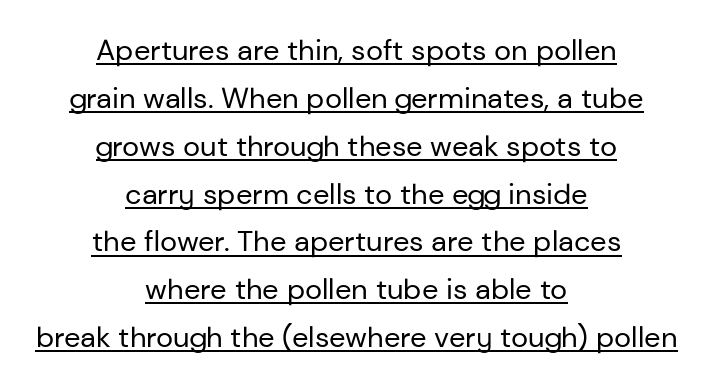
{"serif": "no", "italic": "no", "bold": "no", "weight": "regular", "width": "normal", "stroke_contrast": "low", "x_height": "medium", "monospaced": "no", "underline": "yes", "align": "center", "line_spacing": "normal", "line_spacing_ratio": 1.65, "letter_spacing": "normal", "letter_spacing_em": 0.0, "glyph_px": 29}
